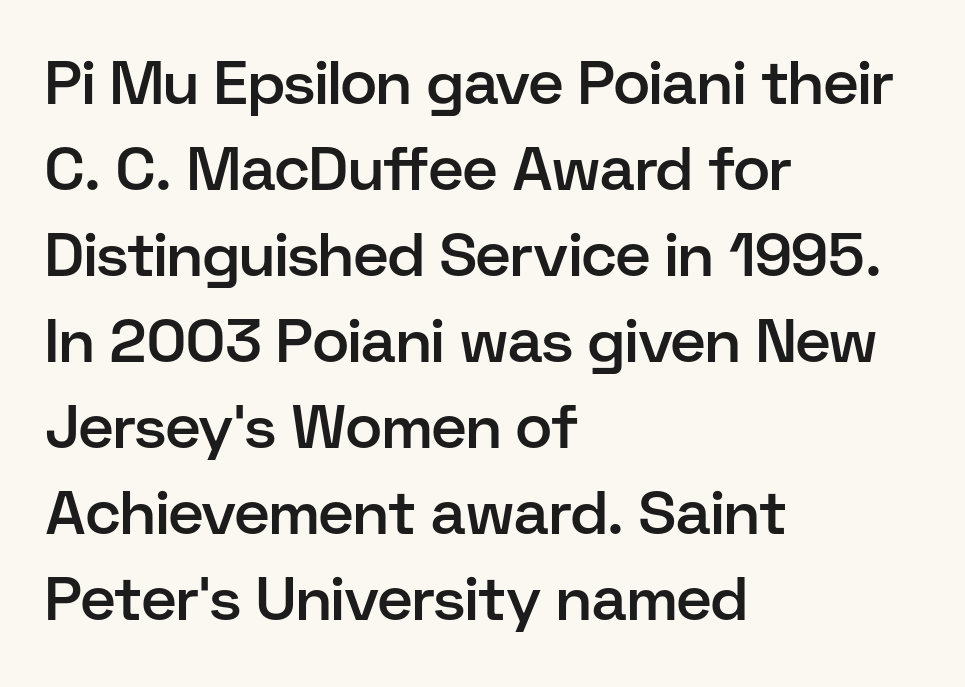
Unlike a traditional serif, this face leaves its strokes unadorned. Beneath every word, the page is bare. A typesetter would mark this as roman, not italic. Tracking here is standard; glyphs follow each other at the usual distance. Layout note: lines flush left. The rendering uses natural spacing where letterforms have individual widths.
